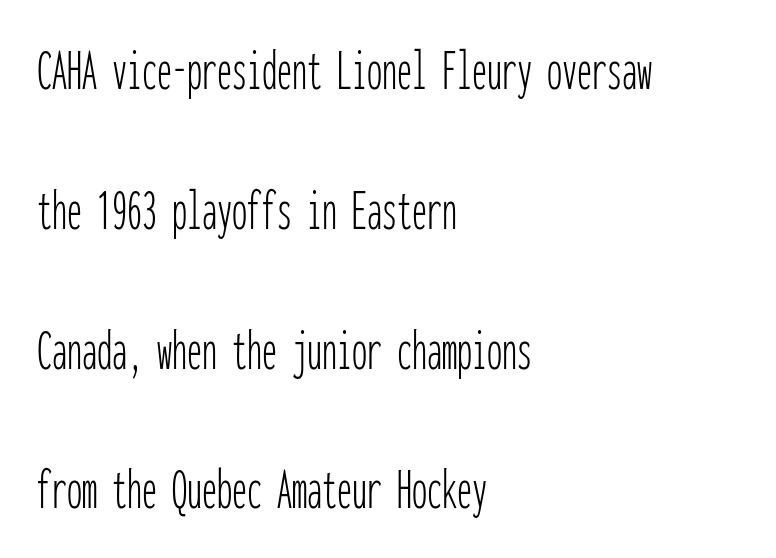
Q: Is the text bold? A: No.
Q: Is the text italic (slanted)? A: No, it is upright.
Q: Is the typeface a serif or a sans-serif typeface? A: Sans-serif.
Q: Is the text underlined? A: No.
Q: How is the paragraph aligned? A: Left-aligned.
Q: Is the spacing between letters normal or unusually wide? A: Normal.
Q: Is the spacing between lines tight, normal or loose? A: Loose.
Q: Width (condensed, normal, or wide)? A: Condensed.
Q: Stroke contrast? A: Low.
Q: x-height? A: Medium.
Q: Monospaced? A: Yes.
